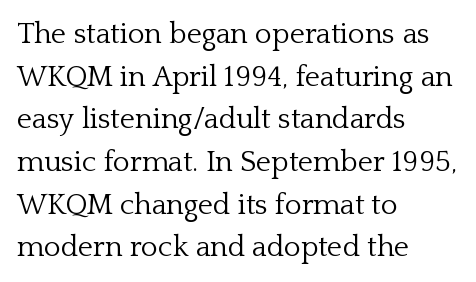
Q: Is the text bold? A: No.
Q: Is the text italic (slanted)? A: No, it is upright.
Q: Is the typeface a serif or a sans-serif typeface? A: Serif.
Q: Is the text underlined? A: No.
Q: How is the paragraph aligned? A: Left-aligned.
Q: Is the spacing between letters normal or unusually wide? A: Normal.
Q: Is the spacing between lines tight, normal or loose? A: Normal.
Q: Width (condensed, normal, or wide)? A: Normal.
Q: Stroke contrast? A: Low.
Q: x-height? A: Medium.
Q: Monospaced? A: No.
